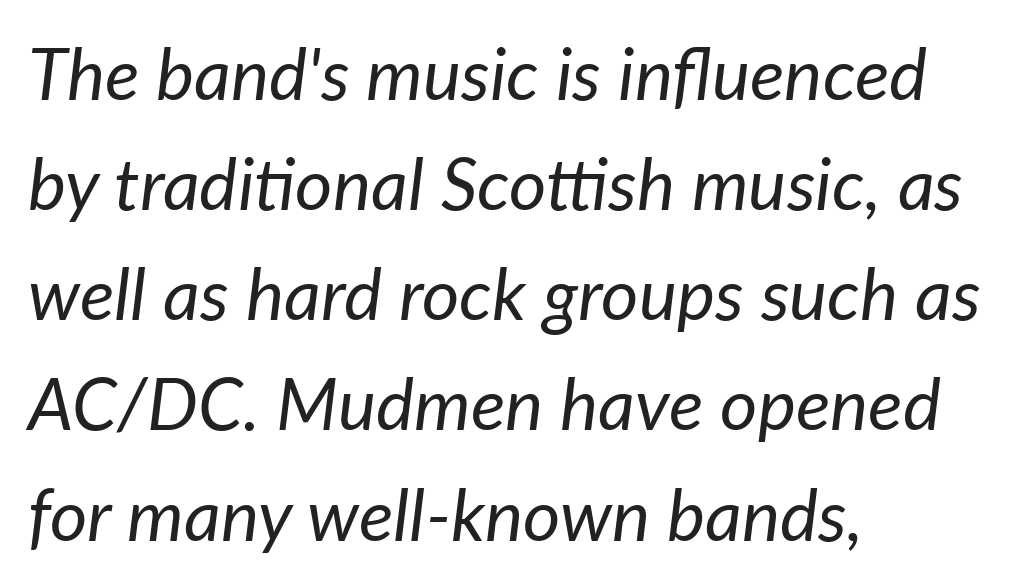
The image shows 72 px regular-weight type, italic (leaning right); set left-aligned, normal line spacing (1.53x), normal letter spacing, not underlined; low stroke contrast and a medium x-height.
